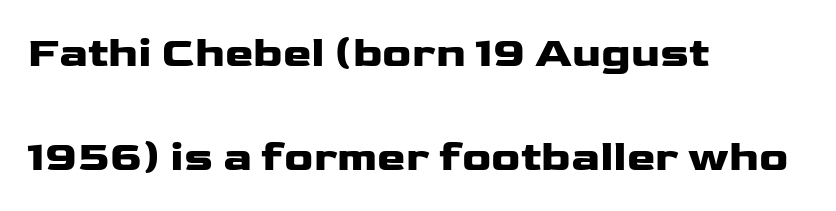
The image shows 43 px heavy, wide sans-serif type, upright; set left-aligned, loose line spacing (2.43x), normal letter spacing, not underlined; low stroke contrast and a medium x-height.
